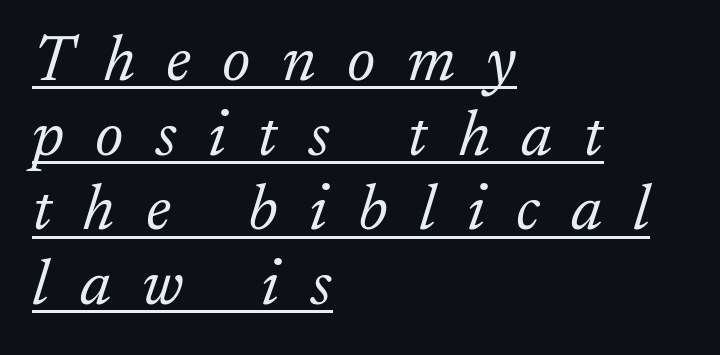
The text was rendered using a seriffed face with decorative stroke endings. These characters rest on top of a visible drawn line. This sample uses an oblique cut, with every glyph tilted off the vertical. Is this a fixed-width face? No — the glyphs have proportional, varying widths. The weight tops out at a normal text grade.
